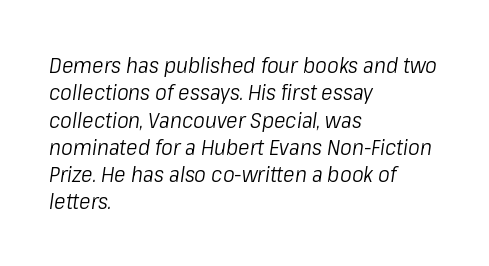
{"italic": "yes", "lean": "right", "slant_degrees": 8, "bold": "no", "underline": "no", "align": "left", "line_spacing_ratio": 1.24, "letter_spacing": "normal", "letter_spacing_em": 0.0, "glyph_px": 22}
